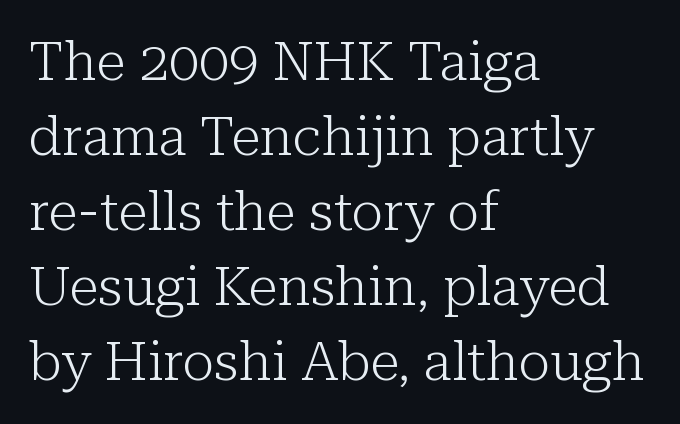
{"serif": "yes", "italic": "no", "bold": "no", "weight": "light", "width": "normal", "stroke_contrast": "low", "x_height": "medium", "monospaced": "no", "underline": "no", "align": "left", "line_spacing": "normal", "line_spacing_ratio": 1.39, "letter_spacing": "normal", "letter_spacing_em": 0.0, "glyph_px": 54}
